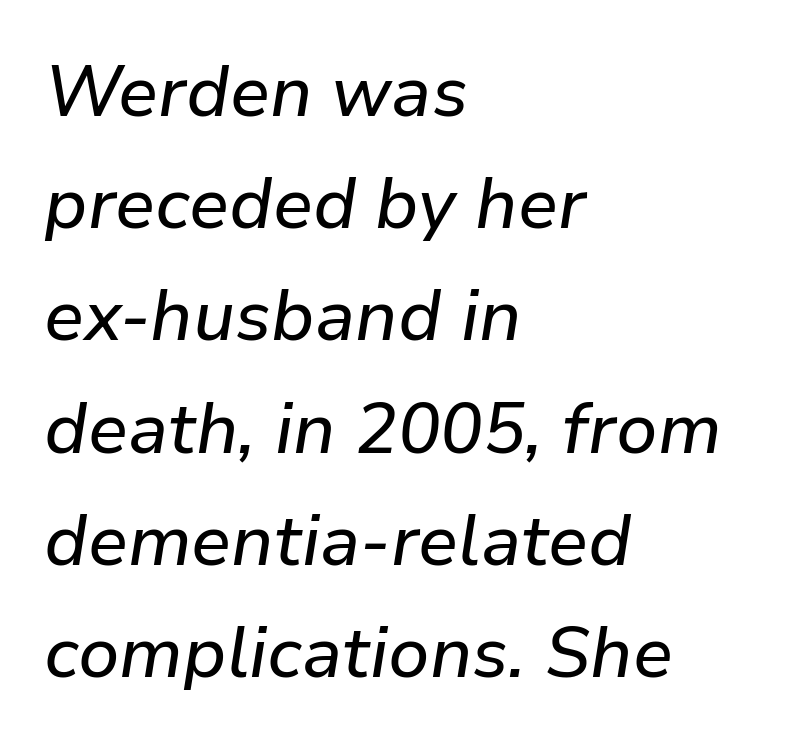
Q: Is the text italic (slanted)? A: Yes, it leans right by about 9 degrees.
Q: Is the text underlined? A: No.
Q: How is the paragraph aligned? A: Left-aligned.
Q: Is the spacing between letters normal or unusually wide? A: Normal.
Q: Is the spacing between lines tight, normal or loose? A: Normal.
Q: Width (condensed, normal, or wide)? A: Normal.
Q: Stroke contrast? A: Low.
Q: x-height? A: Medium.
Q: Monospaced? A: No.
